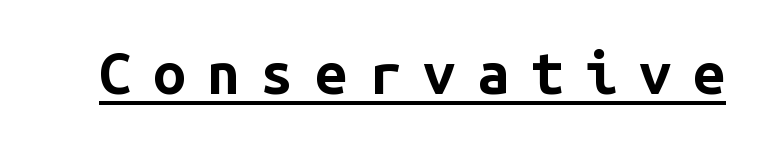
{"serif": "no", "italic": "no", "bold": "yes", "weight": "bold", "width": "normal", "stroke_contrast": "low", "x_height": "medium", "monospaced": "yes", "underline": "yes", "letter_spacing": "wide", "letter_spacing_em": 0.37, "glyph_px": 58}
